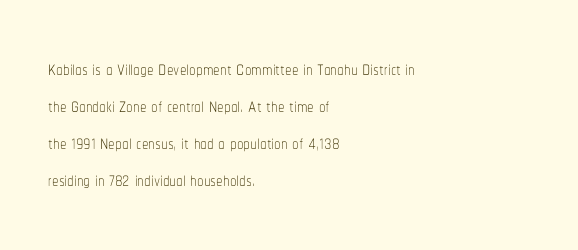
The image shows 26 px text type, upright; set left-aligned, normal line spacing (1.42x), normal letter spacing, not underlined.
